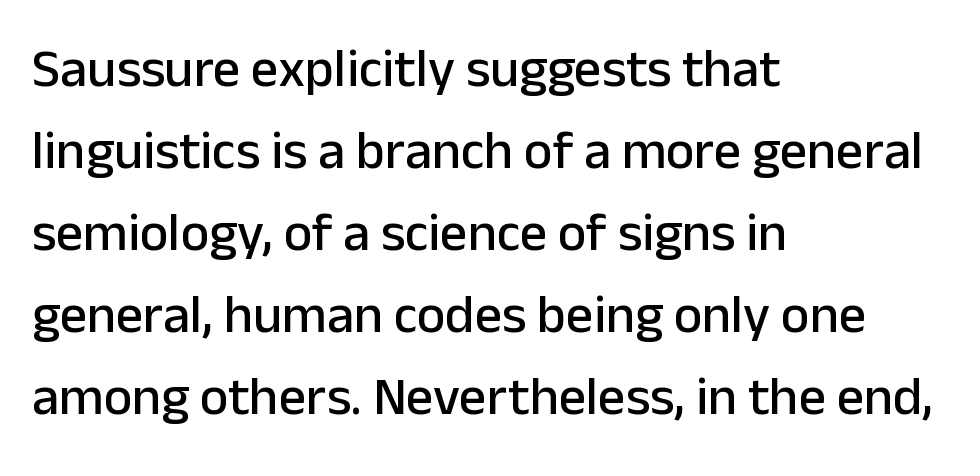
{"serif": "no", "italic": "no", "width": "normal", "stroke_contrast": "low", "x_height": "medium", "monospaced": "no", "underline": "no", "align": "left", "line_spacing": "normal", "line_spacing_ratio": 1.52, "letter_spacing": "normal", "letter_spacing_em": 0.0, "glyph_px": 54}
